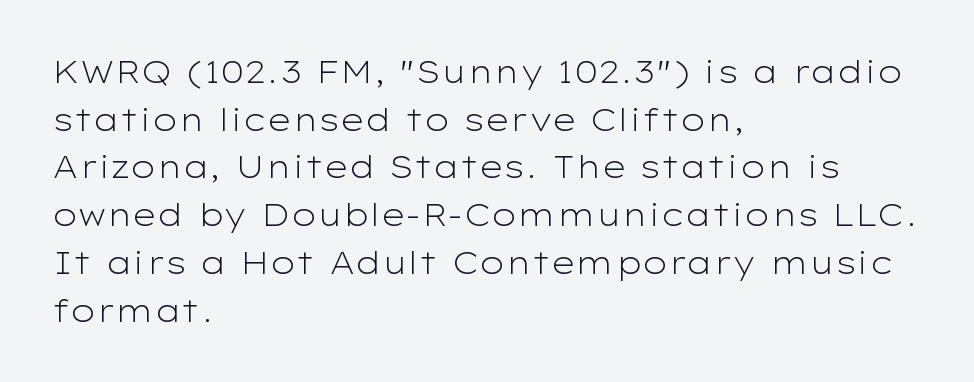
The image shows 31 px light, wide sans-serif type, upright; set left-aligned, normal line spacing (1.54x), normal letter spacing, not underlined; low stroke contrast and a medium x-height.
